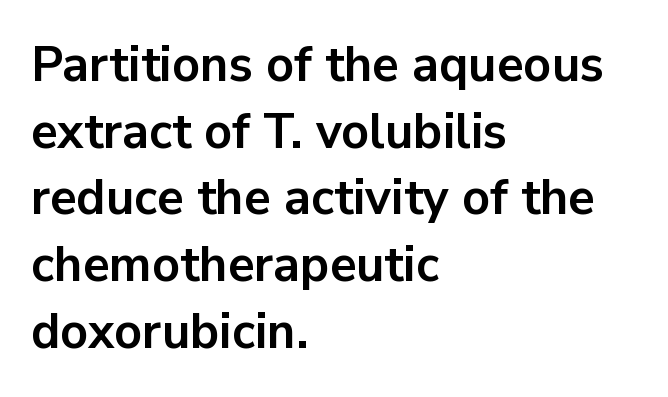
Each letter's strokes conclude bluntly, with no projecting serifs. Vertical spacing — default. Teacher's note: observe the even left margin — that is flush-left alignment. These words are printed bold, with thick strokes throughout.
